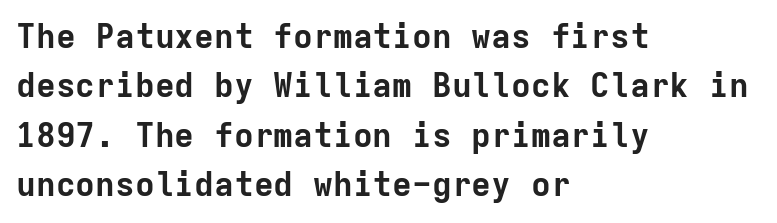
Q: Is the text bold? A: Yes.
Q: Is the text italic (slanted)? A: No, it is upright.
Q: Is the typeface a serif or a sans-serif typeface? A: Sans-serif.
Q: Is the text underlined? A: No.
Q: How is the paragraph aligned? A: Left-aligned.
Q: Is the spacing between letters normal or unusually wide? A: Normal.
Q: Is the spacing between lines tight, normal or loose? A: Normal.
Q: Width (condensed, normal, or wide)? A: Normal.
Q: Stroke contrast? A: Low.
Q: x-height? A: Medium.
Q: Monospaced? A: Yes.
